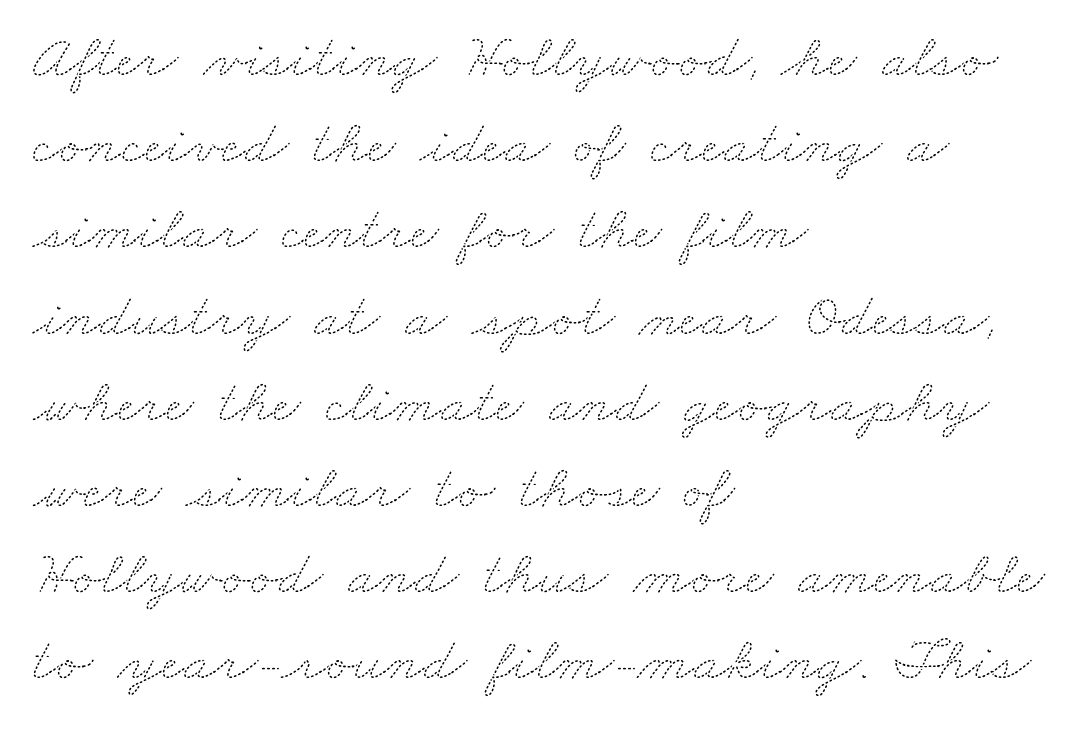
Q: Is the text bold? A: No.
Q: Is the text underlined? A: No.
Q: How is the paragraph aligned? A: Left-aligned.
Q: Is the spacing between letters normal or unusually wide? A: Normal.
Q: Is the spacing between lines tight, normal or loose? A: Normal.
Q: Width (condensed, normal, or wide)? A: Wide.
Q: Stroke contrast? A: Medium.
Q: x-height? A: Small.
Q: Monospaced? A: No.
